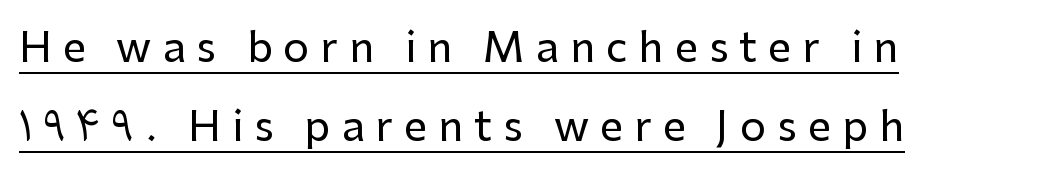
{"serif": "no", "italic": "no", "width": "normal", "stroke_contrast": "low", "x_height": "medium", "monospaced": "no", "underline": "yes", "align": "left", "line_spacing": "loose", "line_spacing_ratio": 1.93, "letter_spacing": "wide", "letter_spacing_em": 0.27, "glyph_px": 41}
